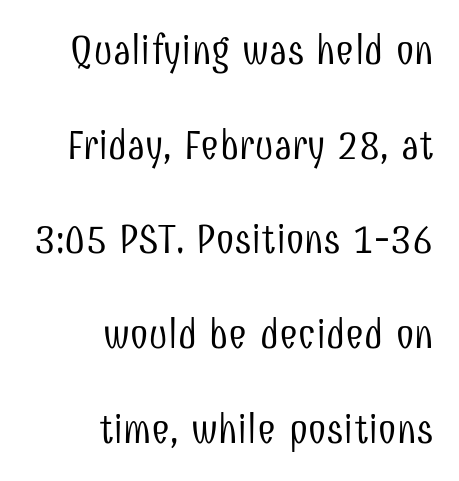
{"serif": "no", "italic": "no", "bold": "no", "weight": "light", "width": "condensed", "stroke_contrast": "low", "x_height": "medium", "monospaced": "no", "underline": "no", "align": "right", "line_spacing": "loose", "line_spacing_ratio": 2.31, "letter_spacing": "normal", "letter_spacing_em": 0.0, "glyph_px": 41}
